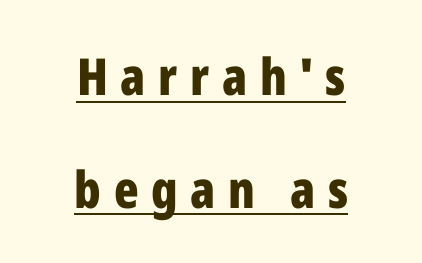
The image shows 51 px bold, condensed sans-serif type, upright; set centered, loose line spacing (2.21x), unusually wide letter spacing (+0.25 em), underlined; low stroke contrast and a medium x-height.
